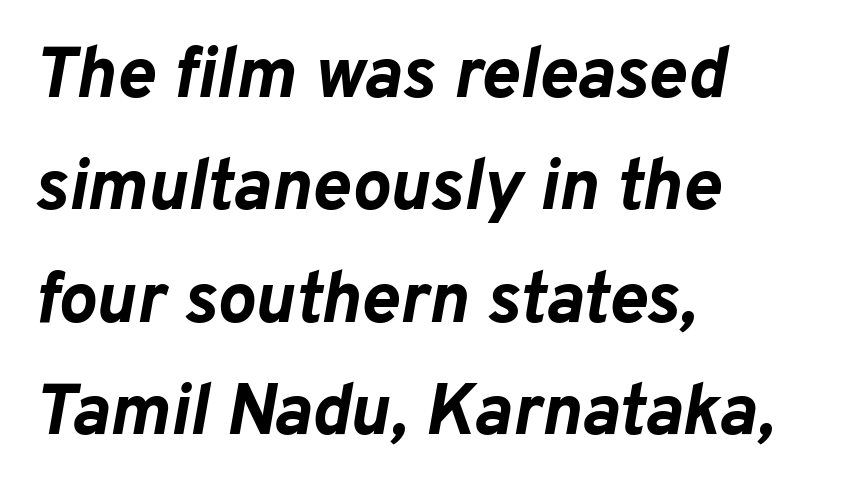
The rendering applies a slant to the glyphs. Do the characters align in a grid? No, the font is proportional. The specimen omits any rule beneath the text block's lines. Horizontal bands of white between lines are of average thickness.
